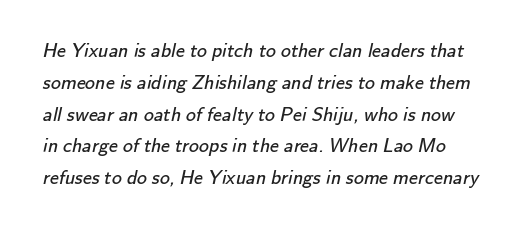
The image shows 20 px text type; set normal line spacing (1.59x), normal letter spacing, not underlined.
